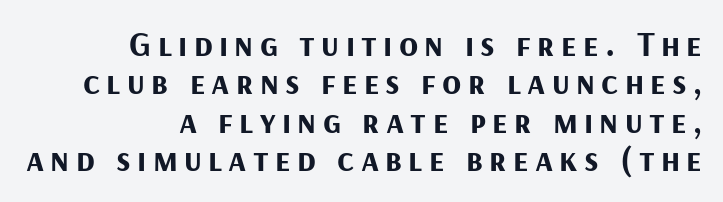
Q: Is the text bold? A: Yes.
Q: Is the text italic (slanted)? A: No, it is upright.
Q: Is the typeface a serif or a sans-serif typeface? A: Sans-serif.
Q: Is the text underlined? A: No.
Q: How is the paragraph aligned? A: Right-aligned.
Q: Is the spacing between lines tight, normal or loose? A: Tight.
Q: Width (condensed, normal, or wide)? A: Normal.
Q: Stroke contrast? A: Medium.
Q: x-height? A: Medium.
Q: Monospaced? A: No.
